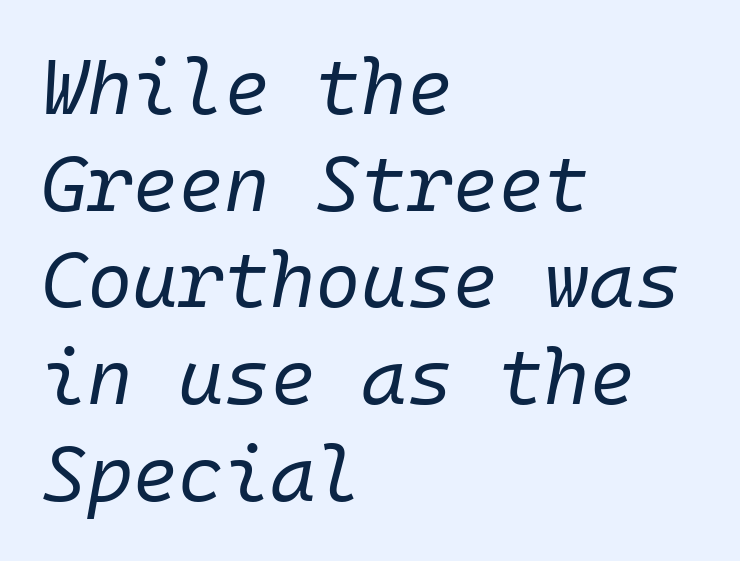
The rendering applies a slant to the glyphs. No extra ink here — the face is not bold. Observe the ordinary spacing: letters are neighbours, not strangers. Here the designer chose a console-style face with uniform glyph widths.
